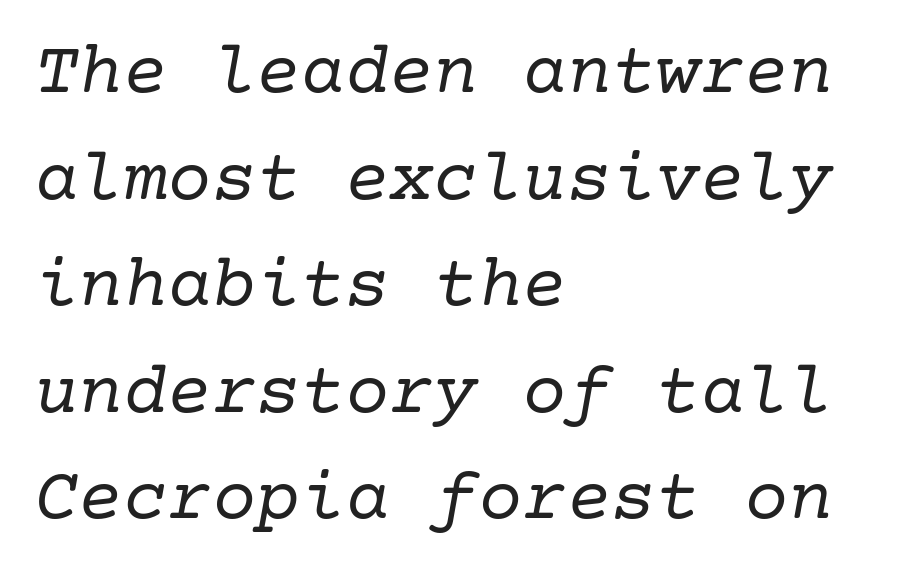
The image shows 74 px regular-weight serif type, italic (leaning right); set left-aligned, normal line spacing (1.44x), normal letter spacing, not underlined; low stroke contrast and a medium x-height.
